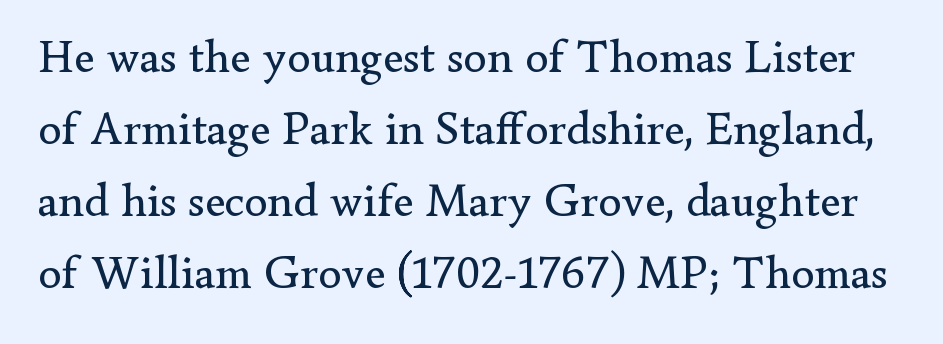
The image shows 47 px regular-weight serif type, upright; set normal line spacing (1.53x), normal letter spacing, not underlined; low stroke contrast and a small x-height.
